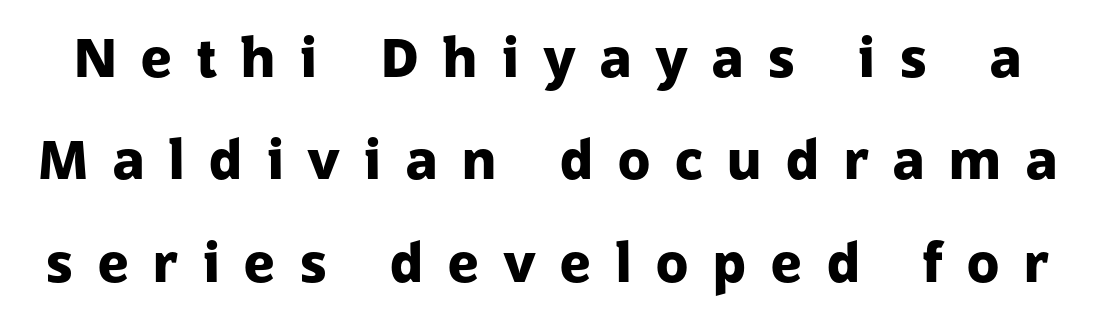
{"serif": "no", "italic": "no", "bold": "yes", "weight": "heavy", "width": "normal", "stroke_contrast": "low", "x_height": "medium", "monospaced": "no", "underline": "no", "line_spacing": "loose", "line_spacing_ratio": 1.93, "letter_spacing": "wide", "letter_spacing_em": 0.47, "glyph_px": 53}
